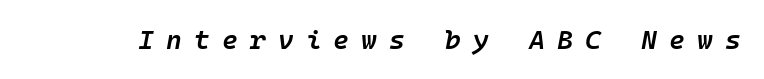
The image shows 27 px text type, italic (leaning right); set unusually wide letter spacing (+0.45 em), not underlined.
